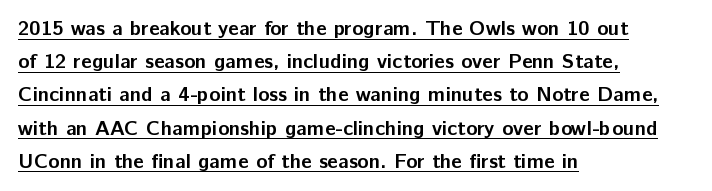
Q: Is the text bold? A: Yes.
Q: Is the text italic (slanted)? A: No, it is upright.
Q: Is the text underlined? A: Yes.
Q: How is the paragraph aligned? A: Left-aligned.
Q: Is the spacing between letters normal or unusually wide? A: Normal.
Q: Is the spacing between lines tight, normal or loose? A: Normal.
